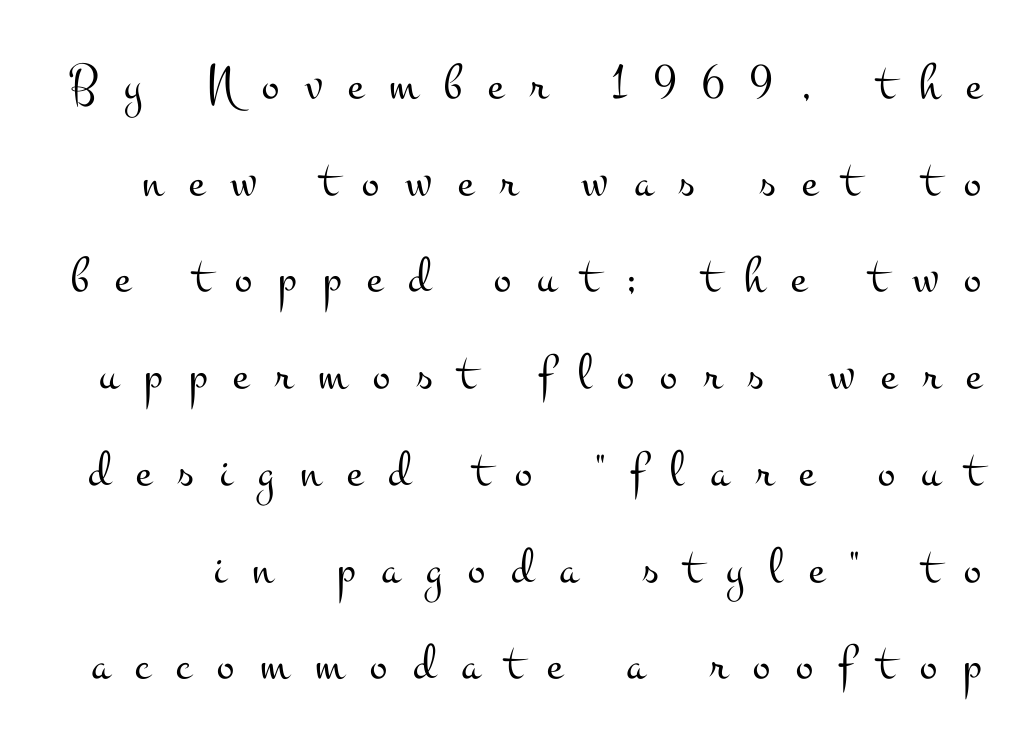
The image shows 52 px light, wide serif type; set line spacing 1.86x, unusually wide letter spacing (+0.5 em), not underlined; medium stroke contrast and a small x-height.
